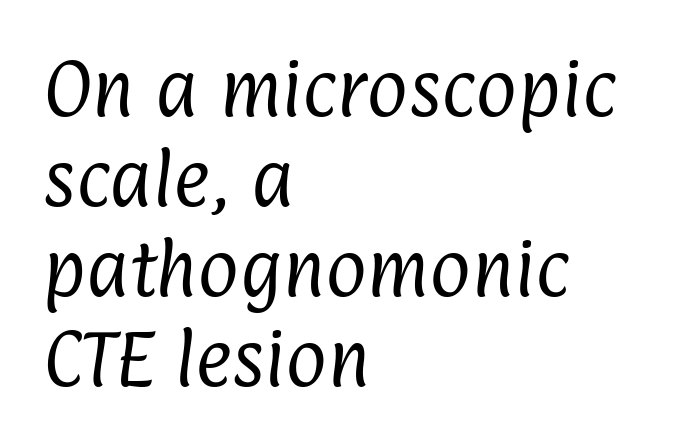
Spacing between characters is what you'd get straight out of the box. Is this a fixed-width face? No — the glyphs have proportional, varying widths. Line starts are locked; line ends wander. Vertically, the passage feels balanced, rows spaced as you'd expect. Font category for this specimen: sans-serif. A quiet, ordinary-to-light weight characterises the typeface.
